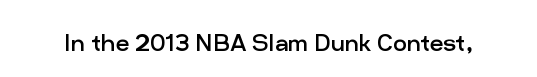
{"serif": "no", "italic": "no", "bold": "no", "weight": "regular", "width": "normal", "stroke_contrast": "low", "x_height": "medium", "monospaced": "no", "underline": "no", "letter_spacing": "normal", "letter_spacing_em": 0.0, "glyph_px": 30}
